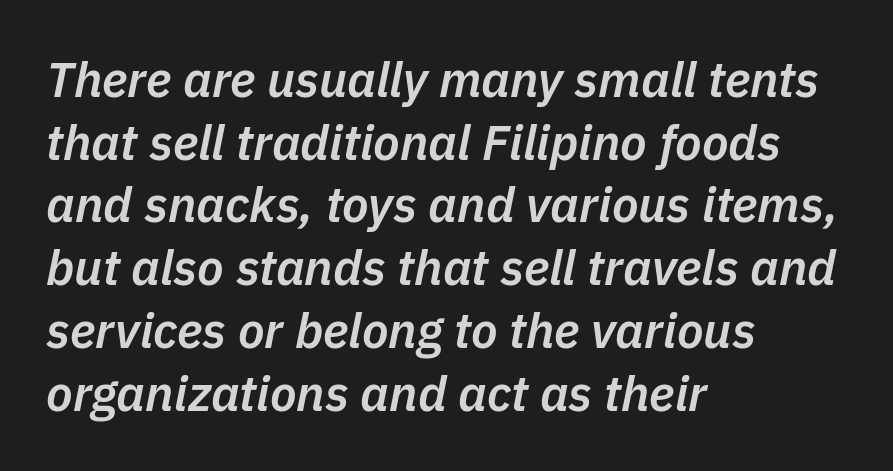
The font is running at a semibold setting, under full bold. The glyphs look as if they've been sheared to an angle. Spacing between characters is what you'd get straight out of the box. The passage is arranged the way most books set body copy — flush left. The string is rendered with underlining switched off. Note the varied advance widths — an 'i' is clearly narrower than an 'm'.
